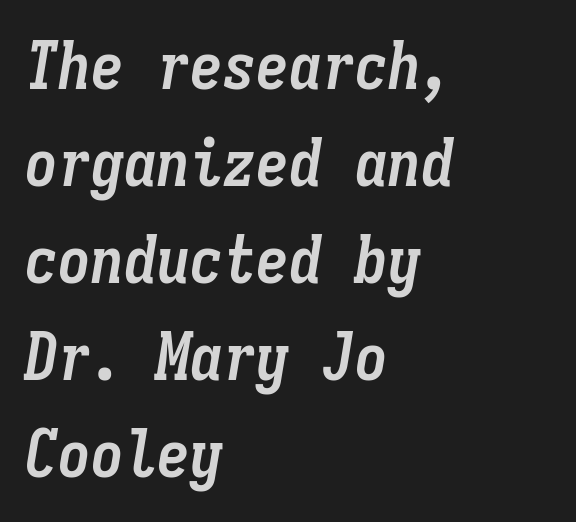
Evenly set lines give the paragraph a standard silhouette. The strip under each line holds only bare page. Each line starts at the same left margin while the right side varies. Fixed-width glyphs throughout — classic coding-font behaviour.
